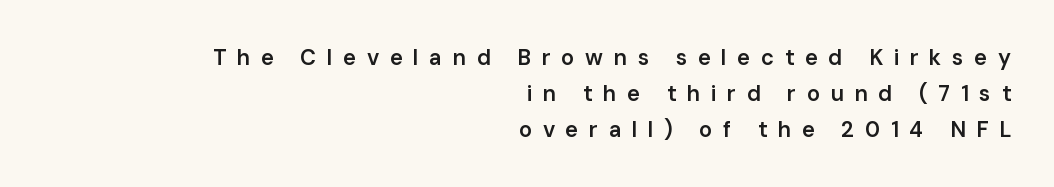
All the whitespace from short lines collects on the left. Check the space under the baseline: it is left empty. A roman cut, with each character standing at attention. Notice the strokes are somewhat thickened but not fully heavy: this is a semibold. Letter spacing: wide. Is there much room between lines? A standard amount, neither cramped nor airy.
